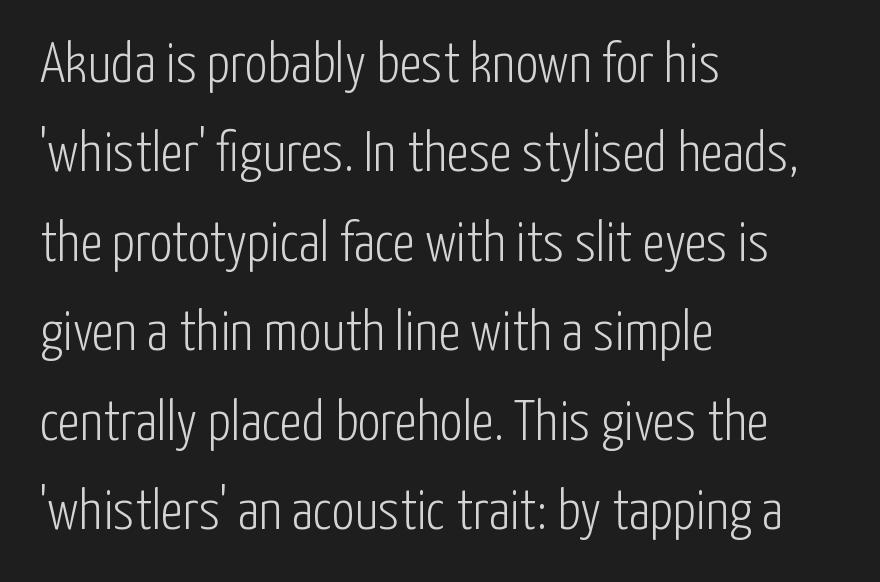
Q: Is the text bold? A: No.
Q: Is the text italic (slanted)? A: No, it is upright.
Q: Is the typeface a serif or a sans-serif typeface? A: Sans-serif.
Q: Is the text underlined? A: No.
Q: How is the paragraph aligned? A: Left-aligned.
Q: Is the spacing between letters normal or unusually wide? A: Normal.
Q: Is the spacing between lines tight, normal or loose? A: Normal.
Q: Width (condensed, normal, or wide)? A: Condensed.
Q: Stroke contrast? A: Low.
Q: x-height? A: Medium.
Q: Monospaced? A: No.
